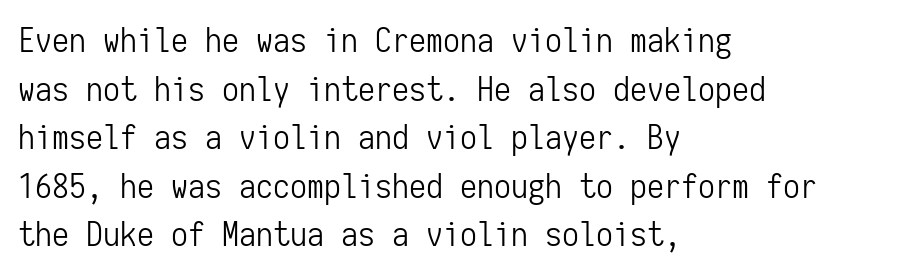
{"serif": "no", "italic": "no", "bold": "no", "weight": "light", "width": "condensed", "stroke_contrast": "low", "x_height": "medium", "monospaced": "yes", "underline": "no", "align": "left", "line_spacing": "normal", "line_spacing_ratio": 1.43, "letter_spacing": "normal", "letter_spacing_em": 0.0, "glyph_px": 34}
